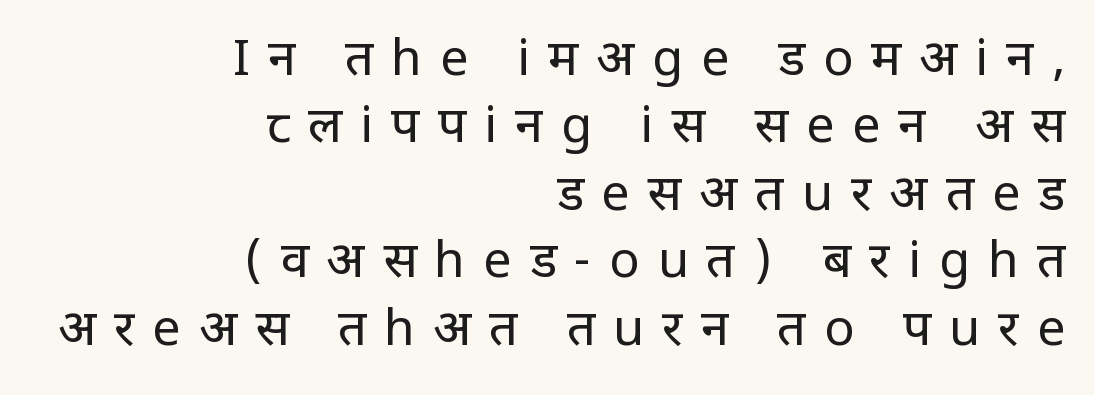
{"serif": "no", "italic": "no", "bold": "no", "weight": "regular", "width": "condensed", "stroke_contrast": "low", "x_height": "large", "monospaced": "no", "underline": "no", "align": "right", "line_spacing": "normal", "line_spacing_ratio": 1.35, "letter_spacing": "wide", "letter_spacing_em": 0.36, "glyph_px": 50}
